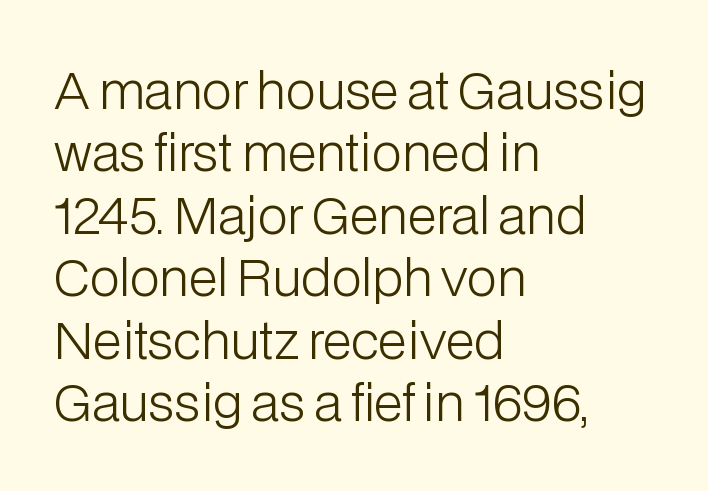
Tracking value appears to be zero — textbook default spacing. These lines sit exactly where default settings would place them. The strip under each line holds only bare page. Note the varied advance widths — an 'i' is clearly narrower than an 'm'. No italicization has been applied; the sample stays upright. No feet cap the strokes, marking this as sans-serif type.
